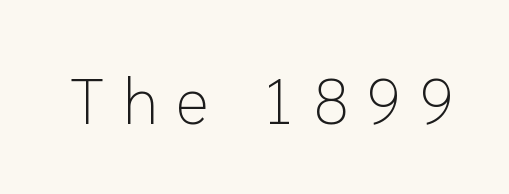
The image shows 64 px light sans-serif type, upright; set unusually wide letter spacing (+0.29 em), not underlined; low stroke contrast and a medium x-height.
